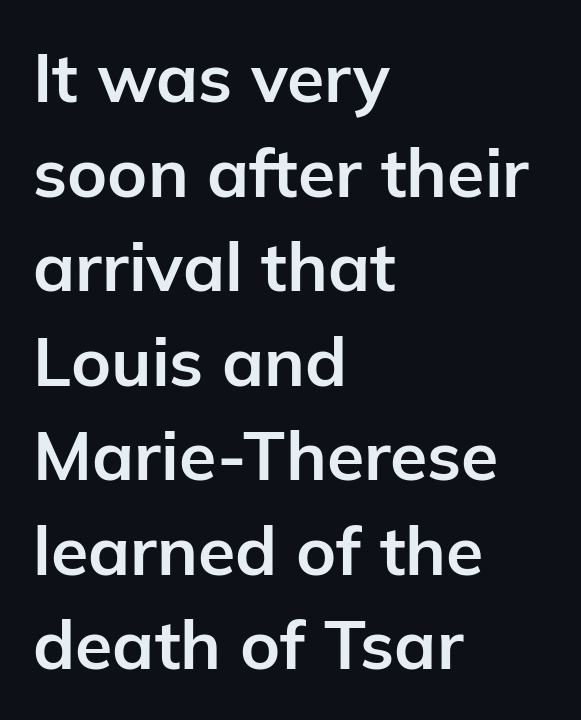
The image shows 68 px bold sans-serif type, upright; set left-aligned, normal line spacing (1.39x), normal letter spacing, not underlined; low stroke contrast and a medium x-height.
